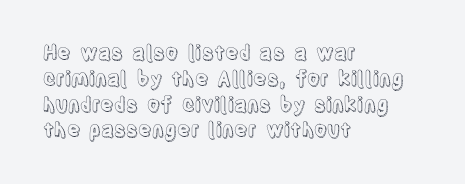
Q: Is the text italic (slanted)? A: No, it is upright.
Q: Is the text underlined? A: No.
Q: How is the paragraph aligned? A: Left-aligned.
Q: Is the spacing between letters normal or unusually wide? A: Normal.
Q: Is the spacing between lines tight, normal or loose? A: Normal.
